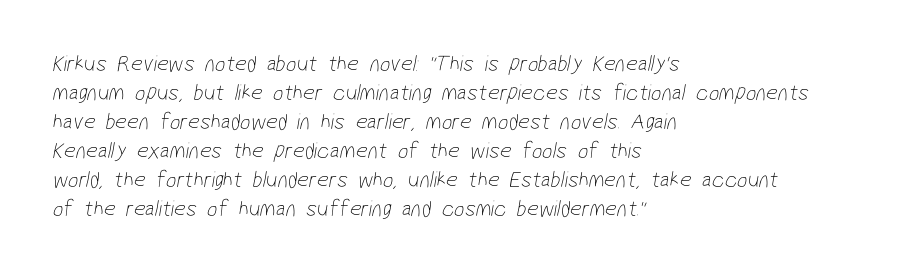
Q: Is the text bold? A: No.
Q: Is the text underlined? A: No.
Q: How is the paragraph aligned? A: Left-aligned.
Q: Is the spacing between letters normal or unusually wide? A: Normal.
Q: Is the spacing between lines tight, normal or loose? A: Normal.
